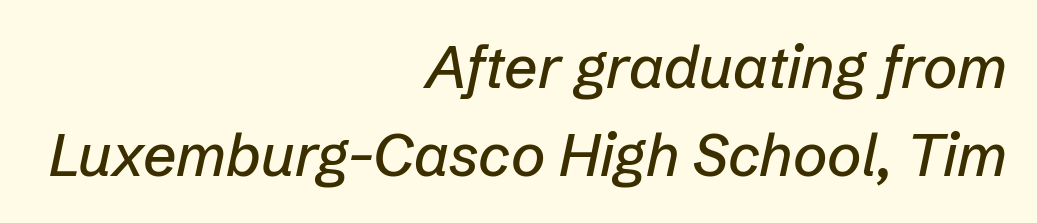
Q: Is the text italic (slanted)? A: Yes, it leans right by about 12 degrees.
Q: Is the text underlined? A: No.
Q: How is the paragraph aligned? A: Right-aligned.
Q: Is the spacing between letters normal or unusually wide? A: Normal.
Q: Is the spacing between lines tight, normal or loose? A: Normal.
Q: Width (condensed, normal, or wide)? A: Normal.
Q: Stroke contrast? A: Low.
Q: x-height? A: Medium.
Q: Monospaced? A: No.
